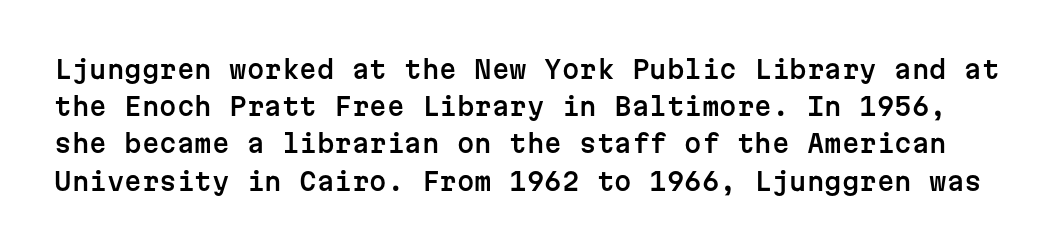
No extra tracking has been applied to these lines. This rendering features lettering with no underline. The type sits square on the baseline with zero lean. What's the leading like? Ordinary, nothing unusual.
